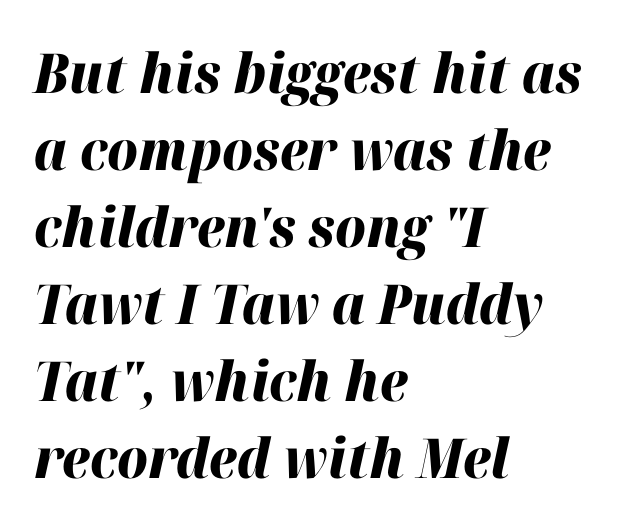
This block has exactly the height ordinary leading produces. Italic? Definitely — the glyphs are oblique. These lines are rendered in a variable-pitch font. Bare-footed words on every line.
